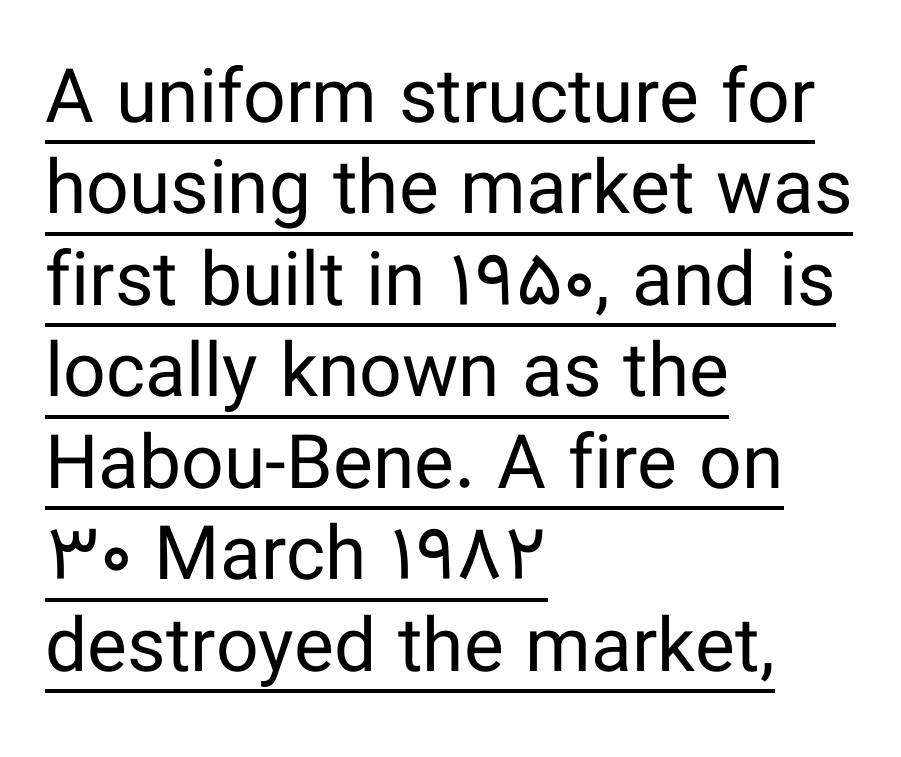
Is the stroke heavy? The answer is a plain regular-or-lighter. Italic: no, the glyphs are upright roman. This rendering employs a face without finishing strokes, i.e., a sans-serif. The face used here is proportionally spaced, like ordinary book or web type.
